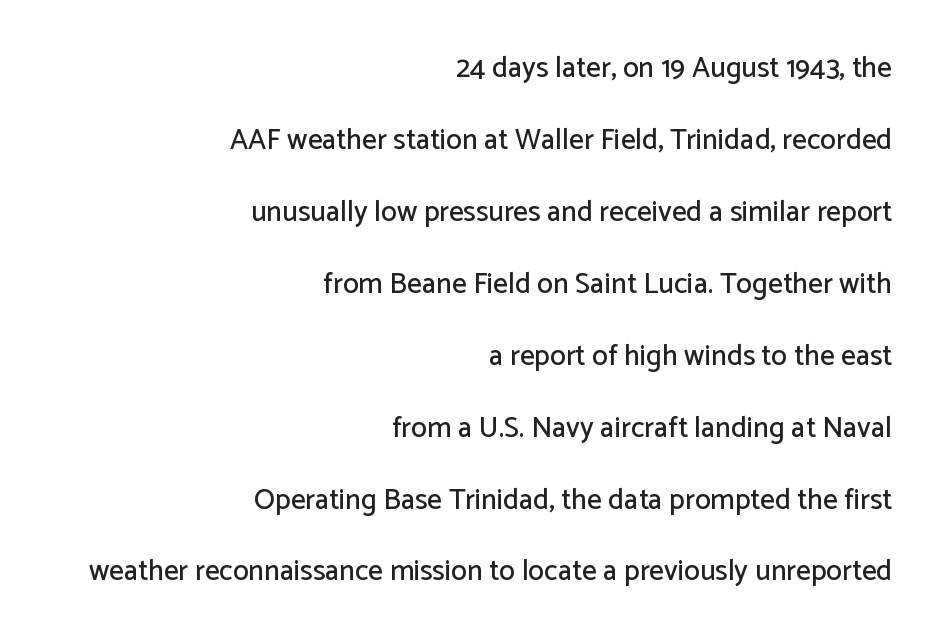
The rendering keeps characters at their native spacing. The lines are spread far apart with generous leading. These lines are set flush right with a ragged left edge. In terms of posture, this sample is upright.
